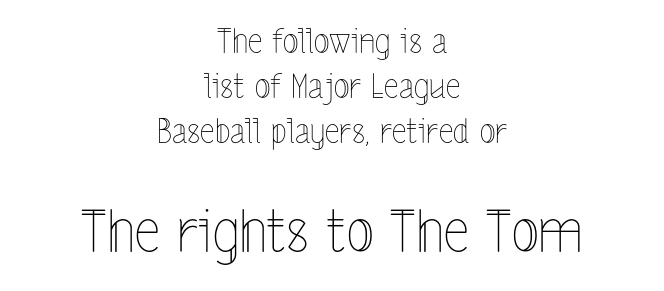
The image shows 57 px thin, condensed type, upright; set centered, normal line spacing (1.36x), normal letter spacing, not underlined; the second (bottom) block is 1.73x larger; a medium x-height.
